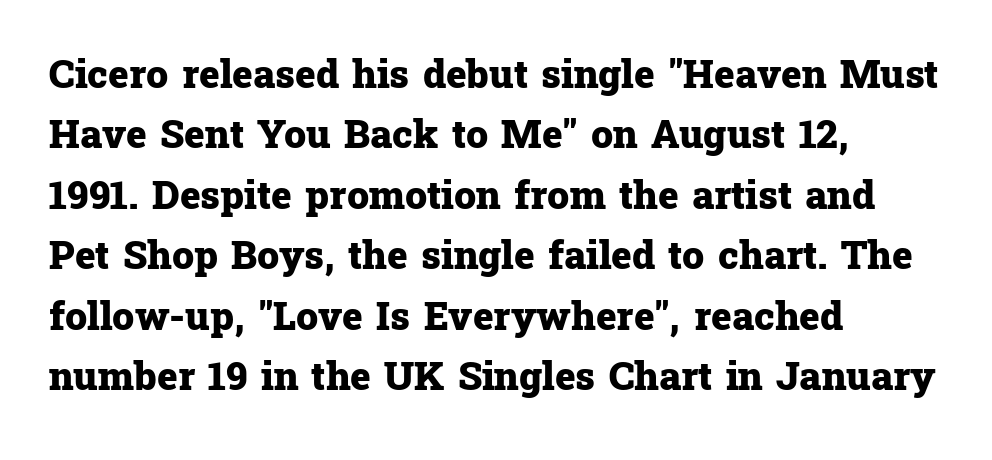
The image shows 39 px heavy serif type, upright; set left-aligned, normal line spacing (1.55x), normal letter spacing, not underlined; low stroke contrast and a medium x-height.
